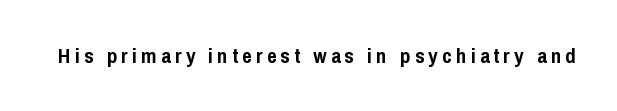
Posture: straight, roman, zero tilt. This is heavy type, rendered in bold. Bare-footed words on every line. The gaps between neighbouring characters are conspicuously large.
